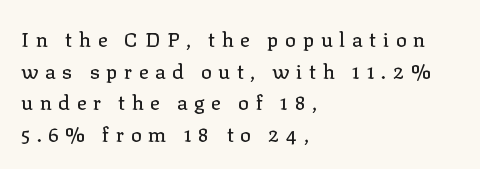
{"italic": "no", "underline": "no", "align": "left", "line_spacing": "normal", "line_spacing_ratio": 1.58, "letter_spacing": "wide", "letter_spacing_em": 0.33, "glyph_px": 20}
